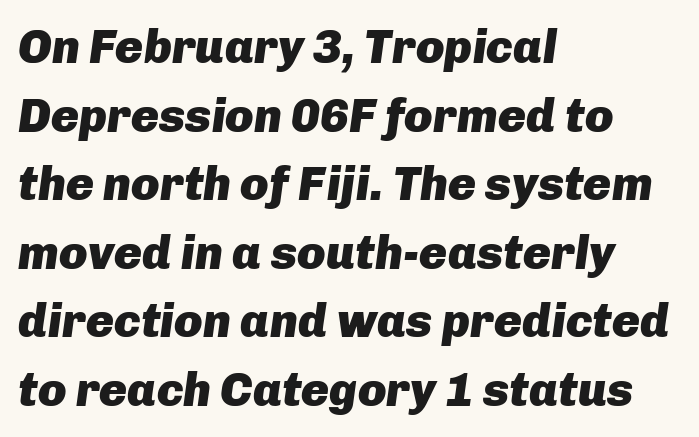
Students, note that the glyphs here touch the page at normal intervals. A dark, heavy texture on the line: the type is bold. Words float on clear page, feet unadorned. The rendering uses natural spacing where letterforms have individual widths. Evenly set lines give the paragraph a standard silhouette. A typesetter would mark this as italic.
